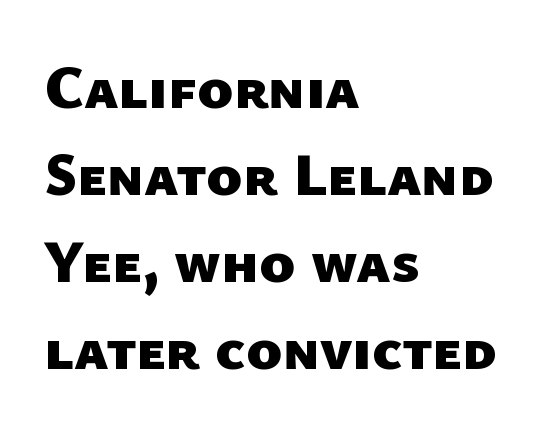
Q: Is the text bold? A: Yes.
Q: Is the typeface a serif or a sans-serif typeface? A: Sans-serif.
Q: Is the text underlined? A: No.
Q: How is the paragraph aligned? A: Left-aligned.
Q: Is the spacing between letters normal or unusually wide? A: Normal.
Q: Is the spacing between lines tight, normal or loose? A: Normal.
Q: Width (condensed, normal, or wide)? A: Normal.
Q: Stroke contrast? A: Low.
Q: x-height? A: Medium.
Q: Monospaced? A: No.
